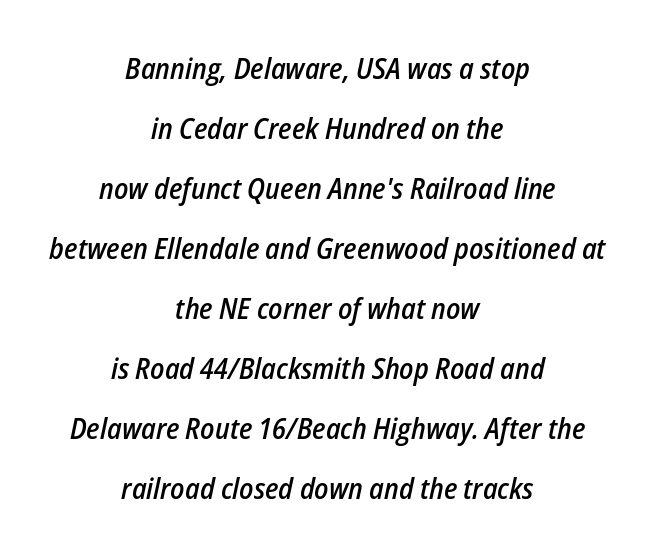
{"italic": "yes", "lean": "right", "slant_degrees": 12, "bold": "semi", "weight": "semibold", "width": "condensed", "stroke_contrast": "low", "x_height": "medium", "monospaced": "no", "underline": "no", "align": "center", "line_spacing": "loose", "line_spacing_ratio": 2.07, "letter_spacing": "normal", "letter_spacing_em": 0.0, "glyph_px": 29}
